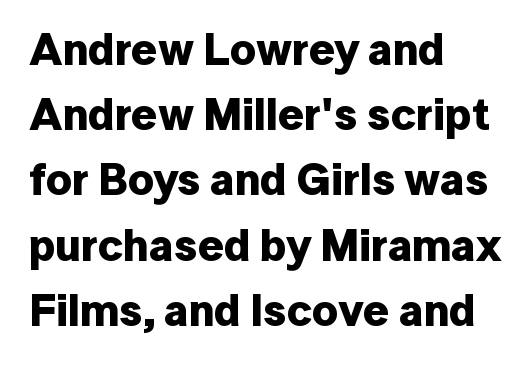
This sample uses an upright cut, with every glyph sitting square on the baseline. Honestly, the row spacing looks completely unremarkable. The line texture is even and compact thanks to regular tracking. This sample uses a sans-serif face.
